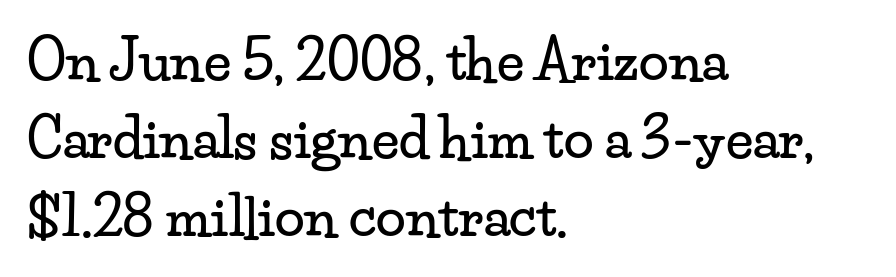
Every row of glyphs begins at an identical x-position on the left. Here the designer chose a conventional face with non-uniform glyph widths. The area under the type is left untouched. Vertically, the passage feels balanced, rows spaced as you'd expect. Ascenders rise straight up at ninety degrees.
